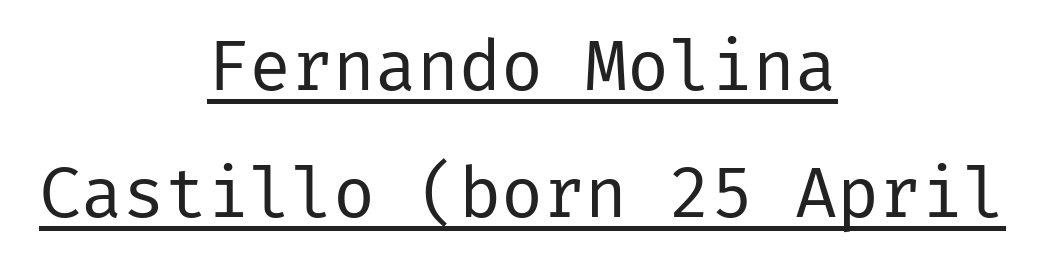
{"serif": "no", "italic": "no", "bold": "no", "weight": "regular", "width": "normal", "stroke_contrast": "low", "x_height": "medium", "underline": "yes", "align": "center", "line_spacing_ratio": 1.82, "letter_spacing": "normal", "letter_spacing_em": 0.0, "glyph_px": 70}
